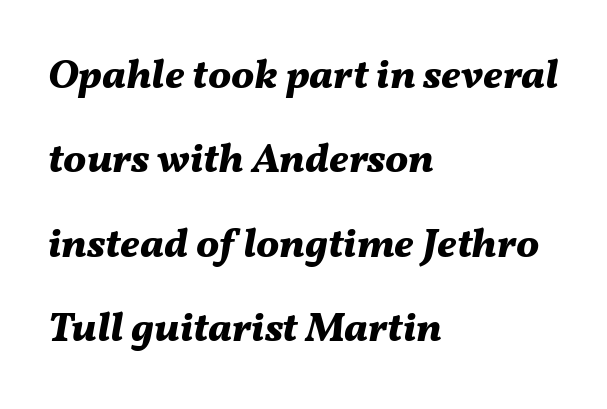
The image shows 41 px bold type, italic (leaning right); set left-aligned, loose line spacing (2.06x), normal letter spacing, not underlined; medium stroke contrast and a medium x-height.
